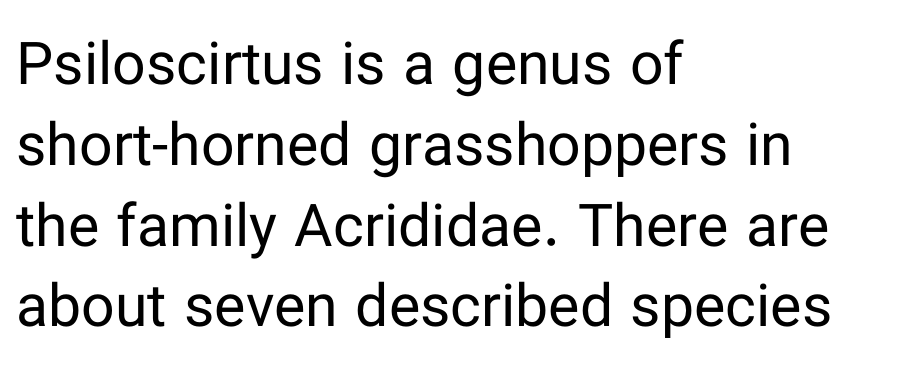
Q: Is the text bold? A: No.
Q: Is the text italic (slanted)? A: No, it is upright.
Q: Is the typeface a serif or a sans-serif typeface? A: Sans-serif.
Q: Is the text underlined? A: No.
Q: How is the paragraph aligned? A: Left-aligned.
Q: Is the spacing between letters normal or unusually wide? A: Normal.
Q: Is the spacing between lines tight, normal or loose? A: Normal.
Q: Width (condensed, normal, or wide)? A: Normal.
Q: Stroke contrast? A: Low.
Q: x-height? A: Medium.
Q: Monospaced? A: No.
